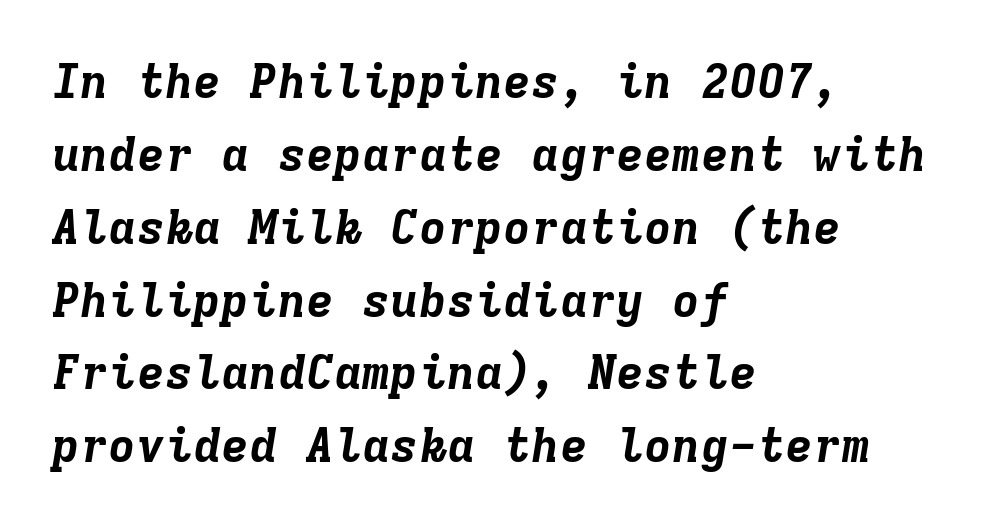
{"italic": "yes", "lean": "right", "slant_degrees": 9, "bold": "yes", "weight": "bold", "width": "normal", "stroke_contrast": "low", "x_height": "medium", "monospaced": "yes", "underline": "no", "align": "left", "line_spacing": "normal", "line_spacing_ratio": 1.55, "letter_spacing": "normal", "letter_spacing_em": 0.0, "glyph_px": 47}
